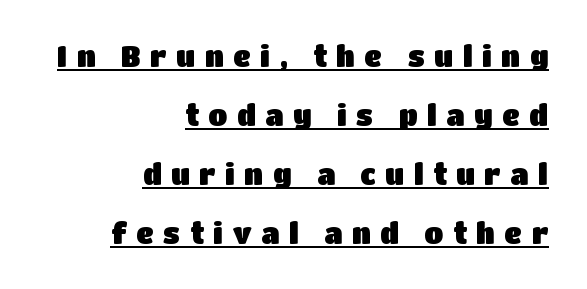
The passage shown has open, widely tracked lettering throughout. Every word sits above its own underline. This sample uses a sans-serif face. Looks like regular typesetting: each glyph gets only the width it needs. In CSS terms this would be text-align: right.
